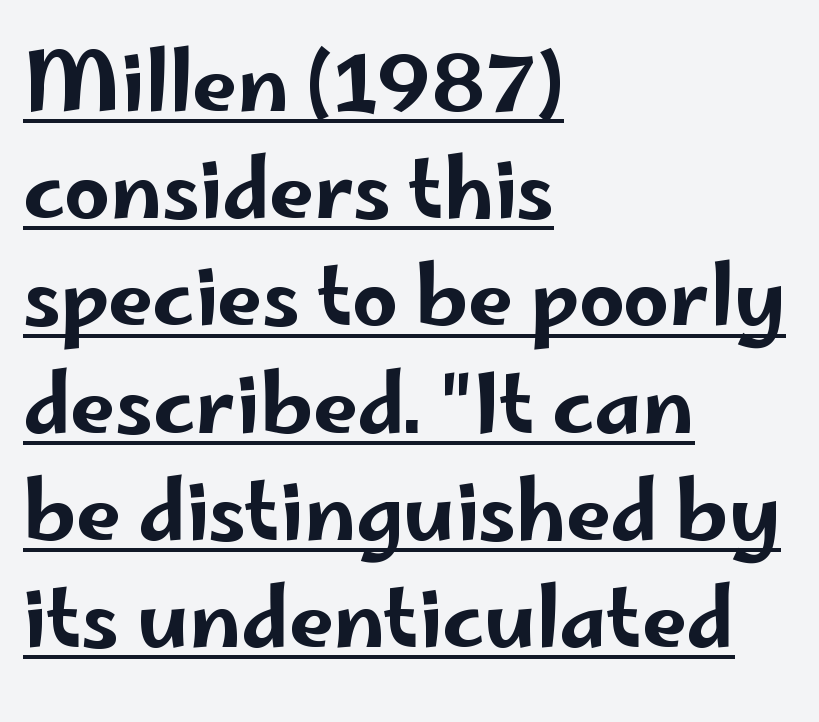
The image shows 80 px wide sans-serif type, upright; set left-aligned, normal line spacing (1.34x), normal letter spacing, underlined; low stroke contrast and a small x-height.
